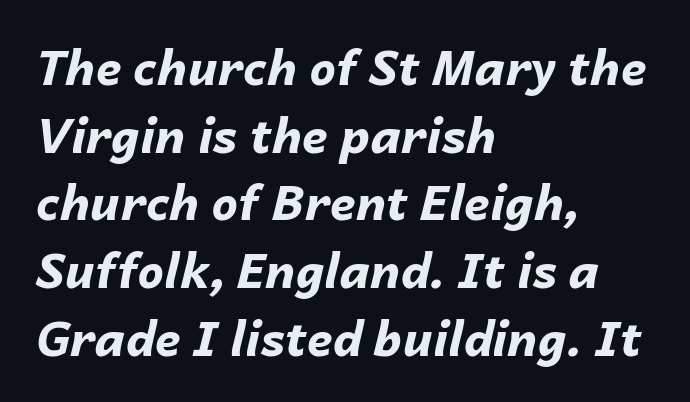
Q: Is the text bold? A: Yes.
Q: Is the text italic (slanted)? A: Yes, it leans right by about 14 degrees.
Q: Is the text underlined? A: No.
Q: How is the paragraph aligned? A: Left-aligned.
Q: Is the spacing between letters normal or unusually wide? A: Normal.
Q: Is the spacing between lines tight, normal or loose? A: Normal.
Q: Width (condensed, normal, or wide)? A: Normal.
Q: Stroke contrast? A: Low.
Q: x-height? A: Medium.
Q: Monospaced? A: No.
